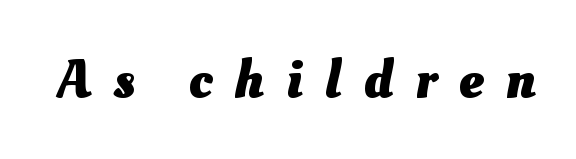
The space directly below the letters is spotless. Letter spacing: wide. In terms of weight, the rendering is a true, heavy bold. The passage shown is typed in a proportional face where columns would drift.
